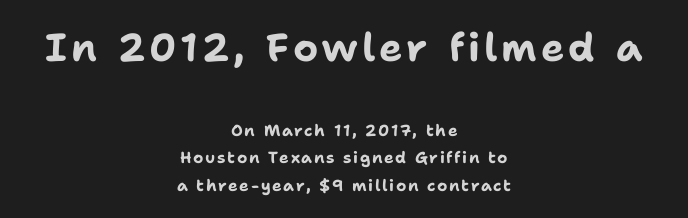
{"serif": "no", "italic": "no", "bold": "yes", "weight": "bold", "width": "normal", "stroke_contrast": "low", "x_height": "medium", "monospaced": "no", "underline": "no", "align": "center", "line_spacing_ratio": 1.71, "larger_block": "first", "size_ratio": 2.44, "glyph_px": 39}
